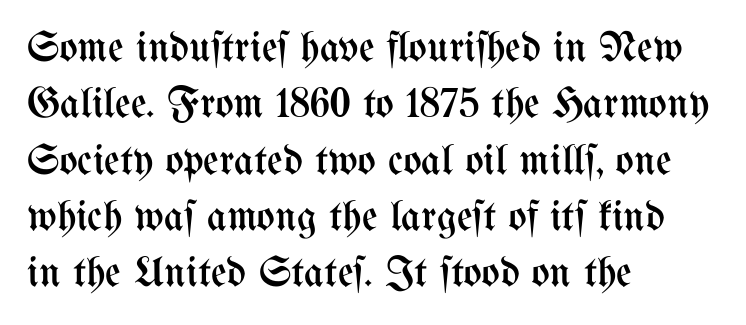
{"italic": "no", "bold": "no", "weight": "regular", "width": "condensed", "stroke_contrast": "medium", "x_height": "medium", "monospaced": "no", "underline": "no", "align": "left", "line_spacing": "normal", "line_spacing_ratio": 1.31, "letter_spacing": "normal", "letter_spacing_em": 0.0, "glyph_px": 43}
